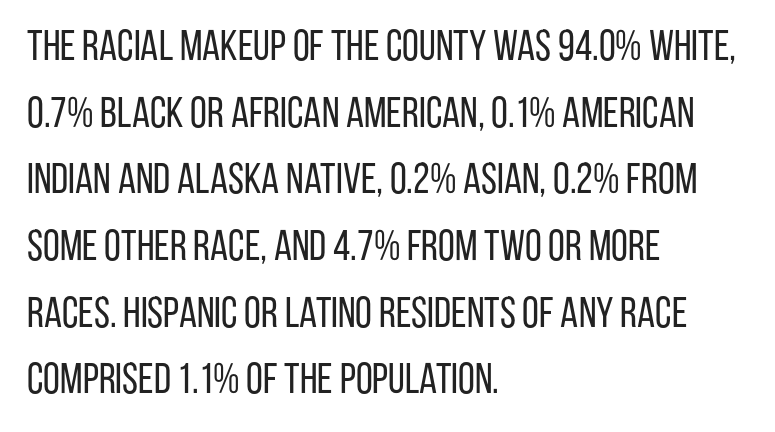
{"serif": "no", "italic": "no", "bold": "no", "weight": "regular", "width": "condensed", "stroke_contrast": "low", "x_height": "large", "monospaced": "no", "underline": "no", "align": "left", "line_spacing": "normal", "line_spacing_ratio": 1.55, "letter_spacing": "normal", "letter_spacing_em": 0.0, "glyph_px": 43}
